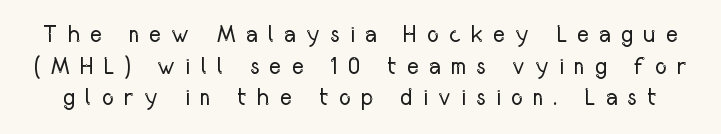
The image shows 23 px text type, upright; set normal line spacing (1.37x), unusually wide letter spacing (+0.43 em), not underlined.
